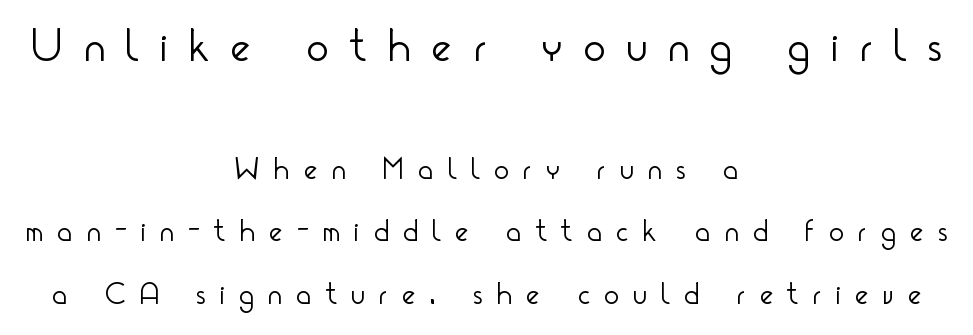
In CSS terms this would be text-align: center. Notice how the stems are strictly vertical — no italics here. Rows of type keep a wide berth in the vertical direction. These lines are rendered in a variable-pitch font.
